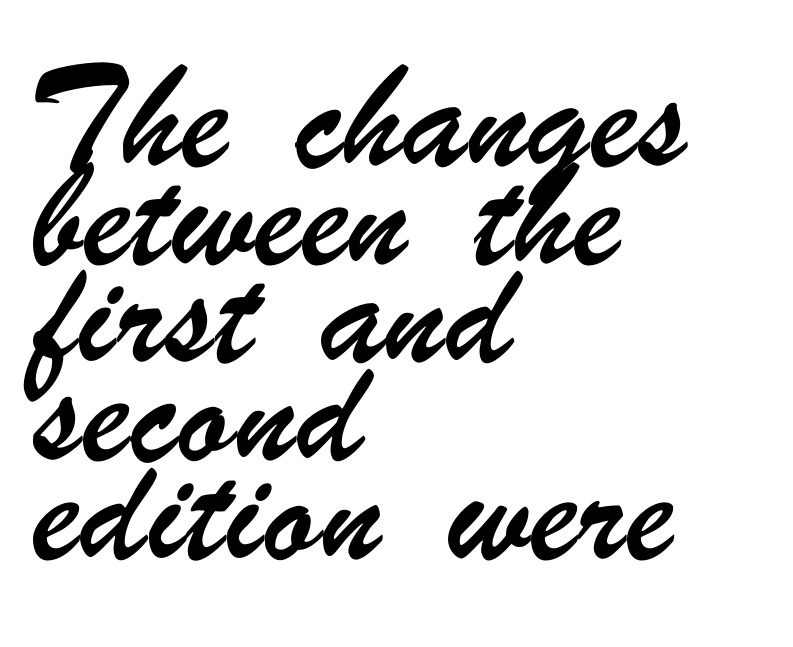
Proportional: the letters do not fall into vertical columns. Anything drawn beneath the words? Only blank space. The text was rendered using a sans face with plain stroke endings. Nobody touched the tracking dial on this one. Line beginnings align vertically; line endings do not. Successive baselines arrive at the customary interval.
